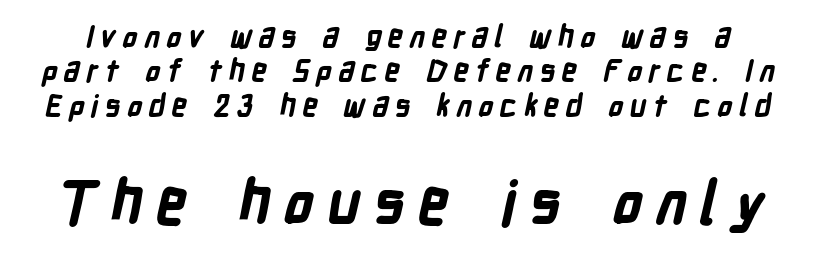
Each word looks stretched out because of the extra space between its letters. Two sizes are in play, and the larger belongs to the second block. Closely set lines give the paragraph a compact silhouette. The passage shown is not underscored anywhere. Grotesque or geometric, the face here clearly has no serifs.
